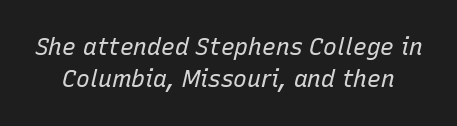
{"italic": "yes", "lean": "right", "slant_degrees": 15, "bold": "no", "underline": "no", "line_spacing": "normal", "line_spacing_ratio": 1.39, "letter_spacing": "normal", "letter_spacing_em": 0.0, "glyph_px": 23}
